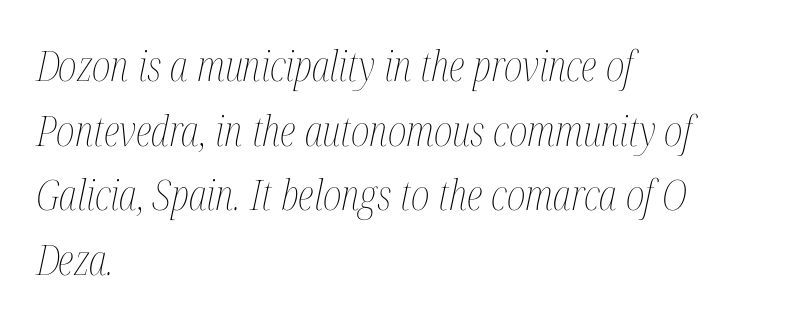
{"italic": "yes", "lean": "right", "slant_degrees": 12, "bold": "no", "weight": "thin", "width": "condensed", "stroke_contrast": "medium", "x_height": "medium", "monospaced": "no", "underline": "no", "align": "left", "line_spacing": "normal", "line_spacing_ratio": 1.54, "letter_spacing": "normal", "letter_spacing_em": 0.0, "glyph_px": 42}
